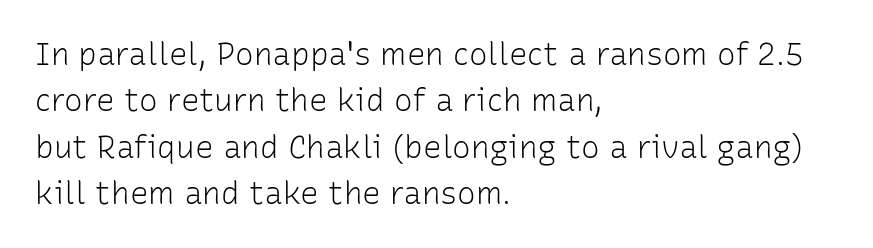
{"serif": "no", "italic": "no", "bold": "no", "weight": "light", "width": "normal", "stroke_contrast": "low", "x_height": "medium", "monospaced": "no", "underline": "no", "align": "left", "line_spacing": "normal", "line_spacing_ratio": 1.5, "letter_spacing": "normal", "letter_spacing_em": 0.0, "glyph_px": 31}
